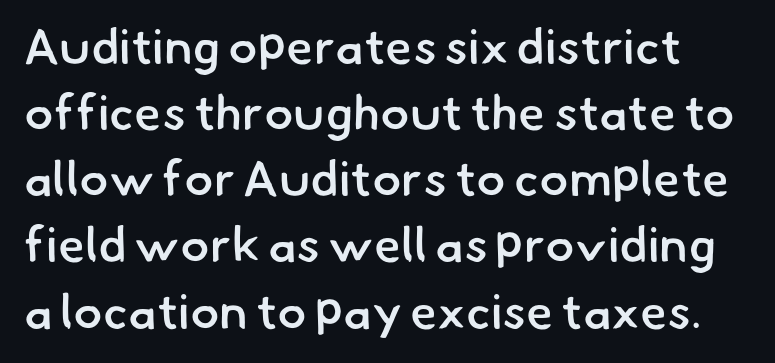
The image shows 49 px semibold sans-serif type; set normal line spacing (1.35x), normal letter spacing, not underlined; low stroke contrast and a small x-height.
